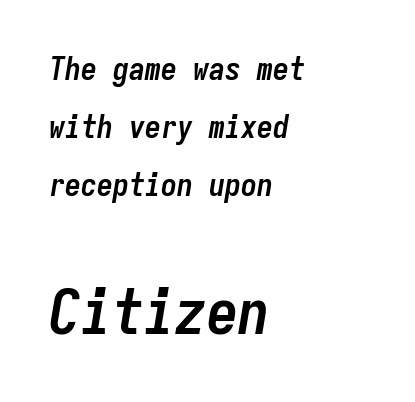
Q: Is the text bold? A: Yes.
Q: Is the text italic (slanted)? A: Yes, it leans right by about 9 degrees.
Q: Is the text underlined? A: No.
Q: How is the paragraph aligned? A: Left-aligned.
Q: Is the spacing between letters normal or unusually wide? A: Normal.
Q: Which block of text is set in a larger size, the first (top) or the second (bottom)? A: The second (bottom) one.
Q: Width (condensed, normal, or wide)? A: Condensed.
Q: Stroke contrast? A: Low.
Q: x-height? A: Medium.
Q: Monospaced? A: Yes.
